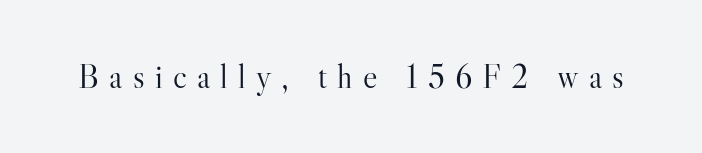
Serifs: yes, visible at the terminals of the letterforms. When letters stand straight like this, we call the style roman or upright. Bare-footed words on every line. The tracking reads as deliberately expanded to a designer's eye.
